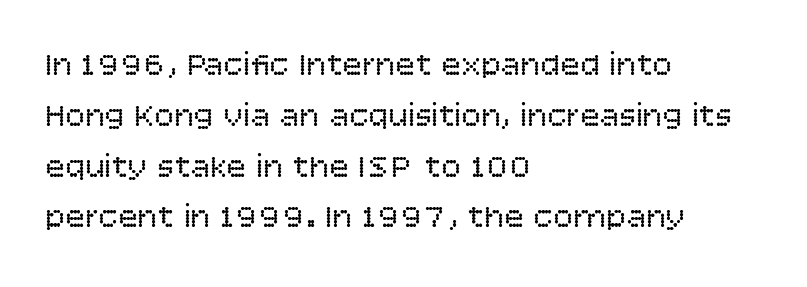
Q: Is the text bold? A: No.
Q: Is the text italic (slanted)? A: No, it is upright.
Q: Is the typeface a serif or a sans-serif typeface? A: Sans-serif.
Q: Is the text underlined? A: No.
Q: How is the paragraph aligned? A: Left-aligned.
Q: Is the spacing between letters normal or unusually wide? A: Normal.
Q: Is the spacing between lines tight, normal or loose? A: Normal.
Q: Width (condensed, normal, or wide)? A: Normal.
Q: Stroke contrast? A: Low.
Q: x-height? A: Large.
Q: Monospaced? A: No.
